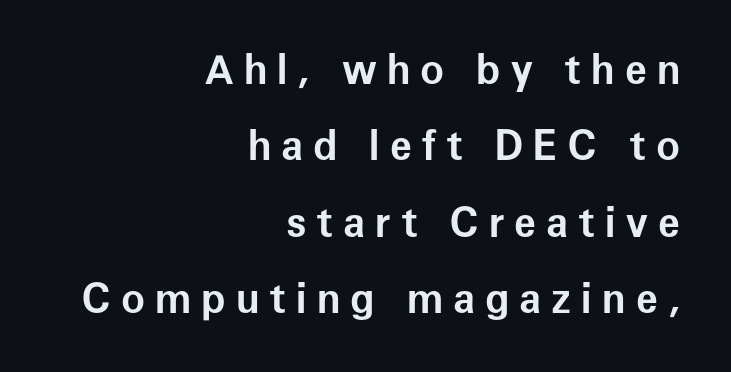
Visually the block forms a straight wall on the right and a jagged coastline on the left. Is this a fixed-width face? No — the glyphs have proportional, varying widths. Look at the bottom of the vertical strokes: they stop flat, with no serifs. Caption: expanded tracking, letters set apart. Leading: increased. Every character sits straight up, as roman type does.
